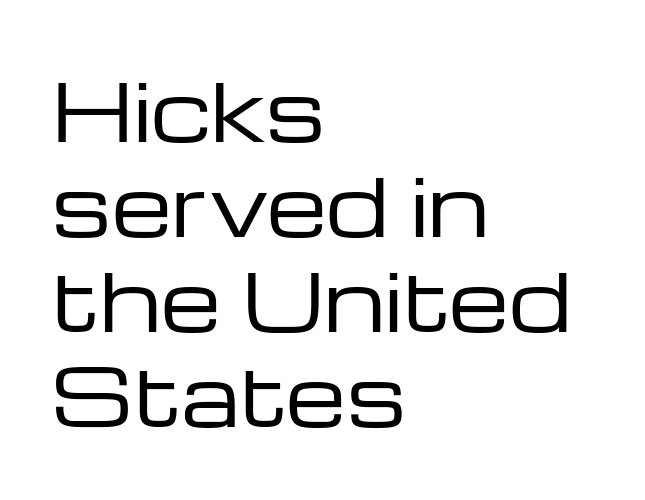
Leftover space on each line is placed entirely after the last word. In terms of posture, this sample is upright. No letter is thick-stroked: the sample isn't bold. Honestly, there is no underline to notice here at all. The letters carry no serifs — their stems end cleanly without finishing strokes. Varying glyph widths throughout — classic text-font behaviour.
